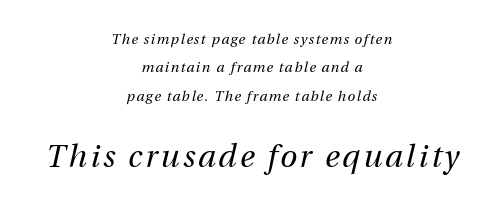
Q: Is the text bold? A: No.
Q: Is the text italic (slanted)? A: Yes, it leans right by about 13 degrees.
Q: Is the text underlined? A: No.
Q: How is the paragraph aligned? A: Centered.
Q: Is the spacing between lines tight, normal or loose? A: Loose.
Q: Which block of text is set in a larger size, the first (top) or the second (bottom)? A: The second (bottom) one.
Q: Width (condensed, normal, or wide)? A: Normal.
Q: Stroke contrast? A: Medium.
Q: x-height? A: Medium.
Q: Monospaced? A: No.
